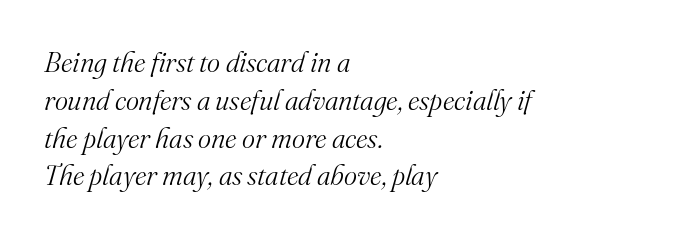
The image shows 28 px light serif type, italic (leaning right); set left-aligned, normal line spacing (1.35x), normal letter spacing, not underlined; medium stroke contrast and a small x-height.
